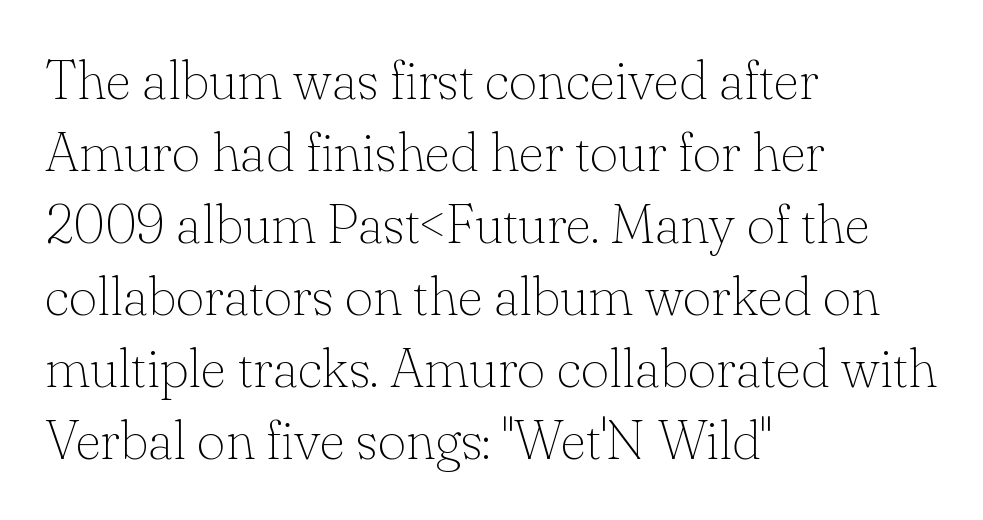
Q: Is the text bold? A: No.
Q: Is the text italic (slanted)? A: No, it is upright.
Q: Is the typeface a serif or a sans-serif typeface? A: Serif.
Q: Is the text underlined? A: No.
Q: How is the paragraph aligned? A: Left-aligned.
Q: Is the spacing between letters normal or unusually wide? A: Normal.
Q: Is the spacing between lines tight, normal or loose? A: Normal.
Q: Width (condensed, normal, or wide)? A: Normal.
Q: Stroke contrast? A: Low.
Q: x-height? A: Small.
Q: Monospaced? A: No.
